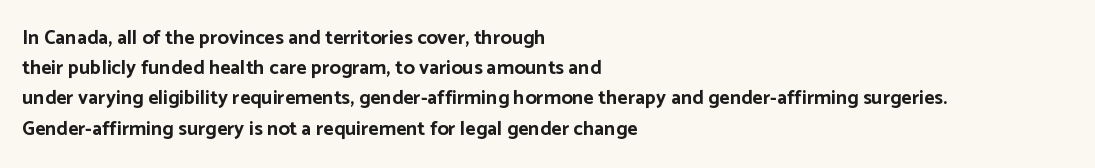
Where is the straight margin? On the left. Between one letter and the next there's only the usual sliver of space. Is there any slant? The stems are plumb. Every letter is thick-stroked: bold, no question.
